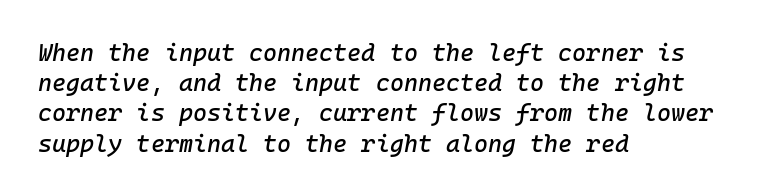
{"italic": "yes", "lean": "right", "slant_degrees": 10, "underline": "no", "align": "left", "line_spacing": "normal", "line_spacing_ratio": 1.26, "letter_spacing": "normal", "letter_spacing_em": 0.0, "glyph_px": 24}
